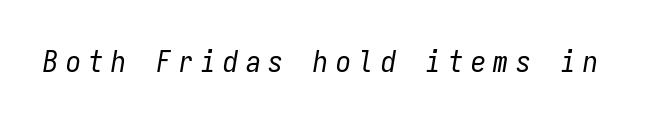
{"italic": "yes", "lean": "right", "slant_degrees": 9, "bold": "no", "weight": "regular", "width": "condensed", "stroke_contrast": "low", "x_height": "medium", "monospaced": "yes", "underline": "no", "letter_spacing": "wide", "letter_spacing_em": 0.25, "glyph_px": 30}
